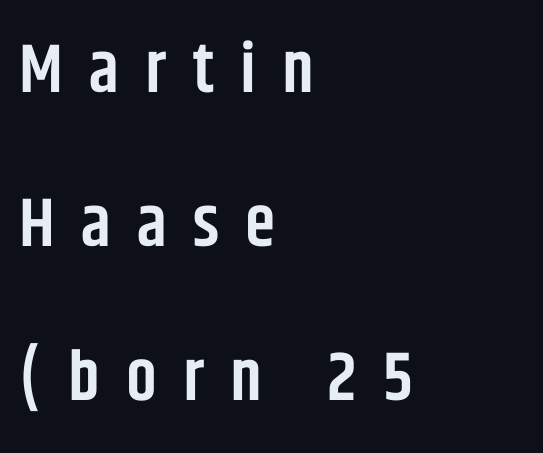
The image shows 69 px semibold, condensed sans-serif type, upright; set left-aligned, loose line spacing (2.23x), unusually wide letter spacing (+0.38 em), not underlined; low stroke contrast and a large x-height.
